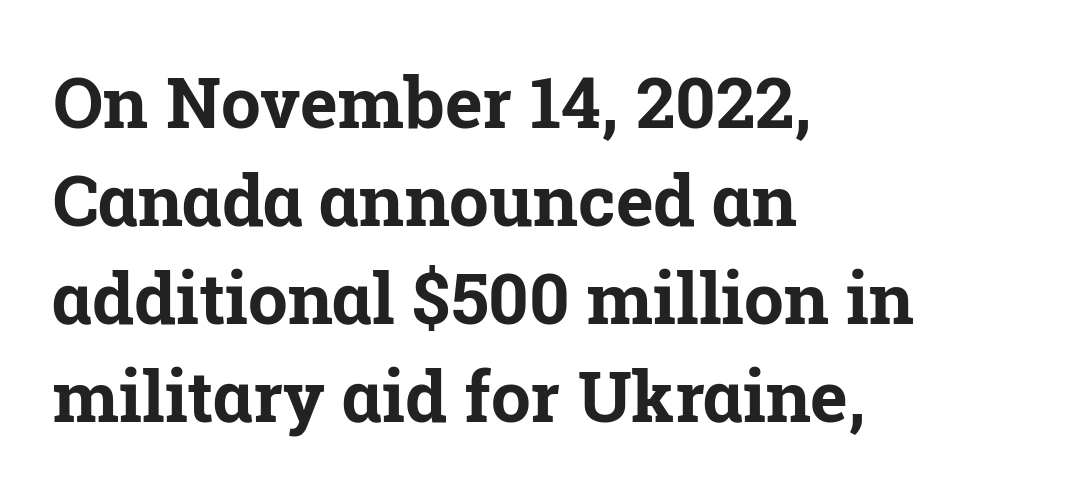
Nobody drew a line under any word here. A full-strength bold gives these letters their thick strokes. In terms of letterspacing, this is plain default setting. The glyphs in this specimen are seriffed. Compared with typical paragraphs, the rows here are spaced about the same.
